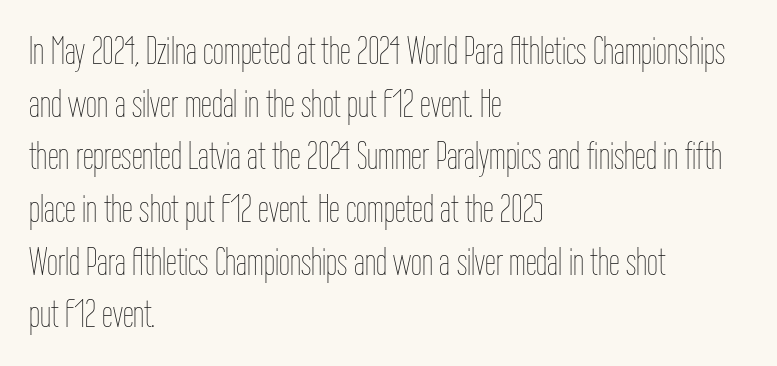
Q: Is the text bold? A: No.
Q: Is the text italic (slanted)? A: No, it is upright.
Q: Is the text underlined? A: No.
Q: How is the paragraph aligned? A: Left-aligned.
Q: Is the spacing between letters normal or unusually wide? A: Normal.
Q: Is the spacing between lines tight, normal or loose? A: Normal.
Q: Width (condensed, normal, or wide)? A: Condensed.
Q: Stroke contrast? A: Low.
Q: x-height? A: Medium.
Q: Monospaced? A: No.
